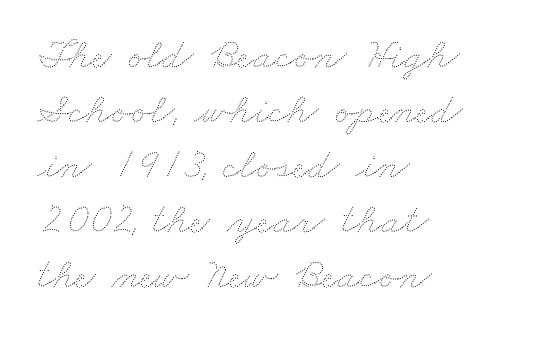
Which margin do the lines hug? The left one — the right edge is uneven. Letters rest on an invisible, unmarked baseline. How are the letters spaced? Ordinarily, with no added tracking. Varying glyph widths throughout — classic text-font behaviour. A typesetter would call this leading conventional body-copy spacing.
